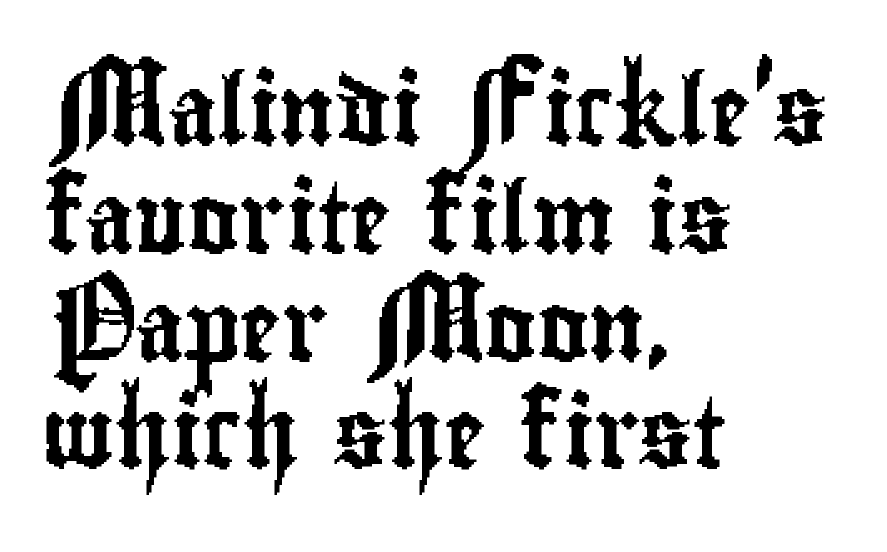
{"serif": "no", "italic": "no", "width": "condensed", "stroke_contrast": "low", "x_height": "small", "monospaced": "no", "underline": "no", "align": "left", "line_spacing": "normal", "line_spacing_ratio": 1.54, "letter_spacing": "normal", "letter_spacing_em": 0.0, "glyph_px": 70}
